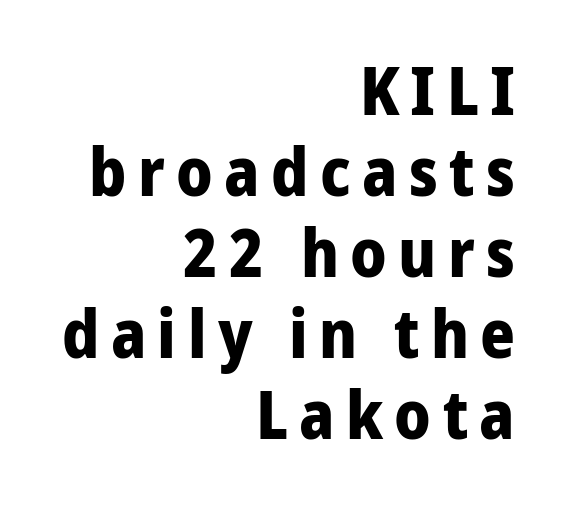
Q: Is the text bold? A: Yes.
Q: Is the text italic (slanted)? A: No, it is upright.
Q: Is the typeface a serif or a sans-serif typeface? A: Sans-serif.
Q: Is the text underlined? A: No.
Q: How is the paragraph aligned? A: Right-aligned.
Q: Width (condensed, normal, or wide)? A: Normal.
Q: Stroke contrast? A: Low.
Q: x-height? A: Medium.
Q: Monospaced? A: No.
